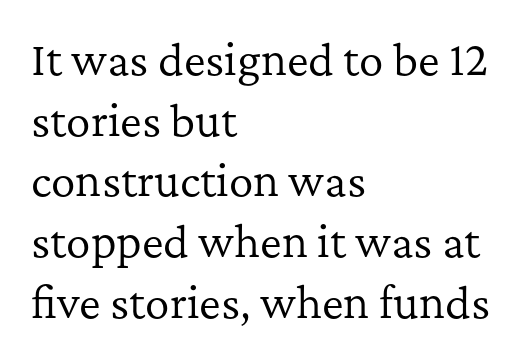
The image shows 41 px regular-weight serif type, upright; set left-aligned, normal line spacing (1.48x), normal letter spacing, not underlined; low stroke contrast and a medium x-height.
